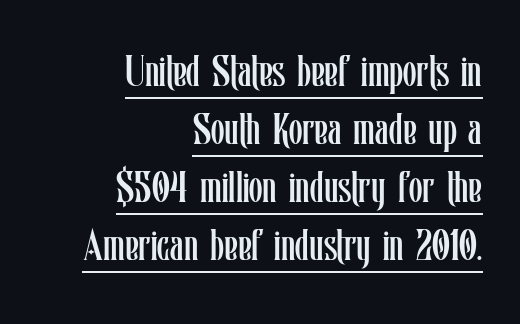
Posture: vertical. The strokes are not fattened; the text isn't bold. Proportional: the letters do not fall into vertical columns. The tracking reads as untouched default to a designer's eye.
